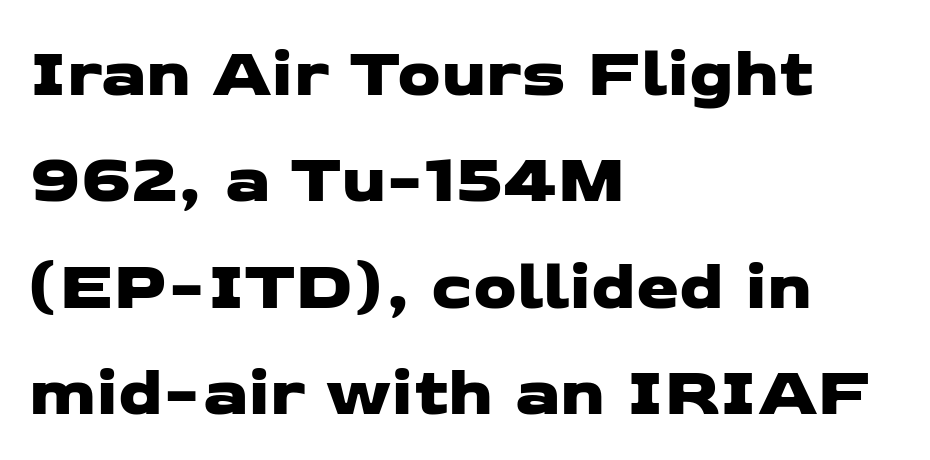
Successive baselines arrive at the customary interval. Bare-footed words on every line. Grotesque or geometric, the face here clearly has no serifs. Here the designer chose a conventional face with non-uniform glyph widths. The text block is weighted toward the left margin, trailing off unevenly rightward.
